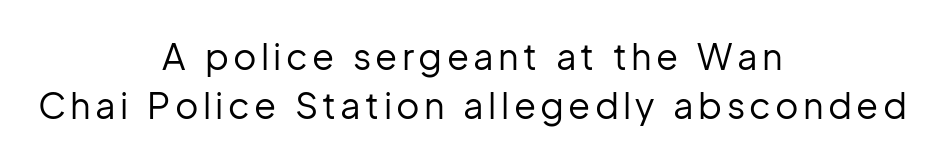
Q: Is the text bold? A: No.
Q: Is the text italic (slanted)? A: No, it is upright.
Q: Is the typeface a serif or a sans-serif typeface? A: Sans-serif.
Q: Is the text underlined? A: No.
Q: How is the paragraph aligned? A: Centered.
Q: Is the spacing between lines tight, normal or loose? A: Normal.
Q: Width (condensed, normal, or wide)? A: Normal.
Q: Stroke contrast? A: Low.
Q: x-height? A: Medium.
Q: Monospaced? A: No.
